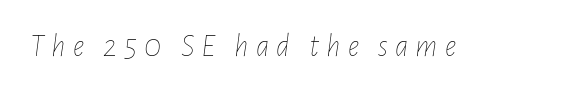
The image shows 32 px thin, condensed type, italic (leaning right); set unusually wide letter spacing (+0.22 em), not underlined; low stroke contrast and a medium x-height.
